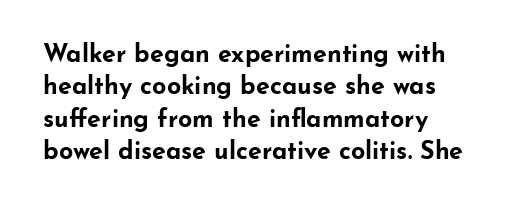
Q: Is the text bold? A: Yes.
Q: Is the text italic (slanted)? A: No, it is upright.
Q: Is the text underlined? A: No.
Q: How is the paragraph aligned? A: Left-aligned.
Q: Is the spacing between letters normal or unusually wide? A: Normal.
Q: Is the spacing between lines tight, normal or loose? A: Normal.
